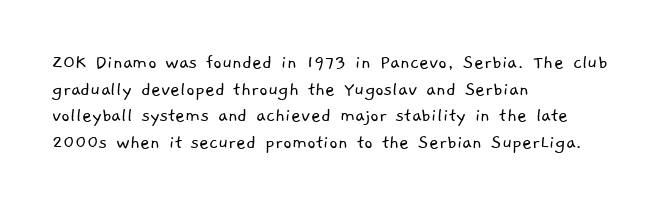
Q: Is the text bold? A: No.
Q: Is the text underlined? A: No.
Q: How is the paragraph aligned? A: Left-aligned.
Q: Is the spacing between letters normal or unusually wide? A: Normal.
Q: Is the spacing between lines tight, normal or loose? A: Normal.
